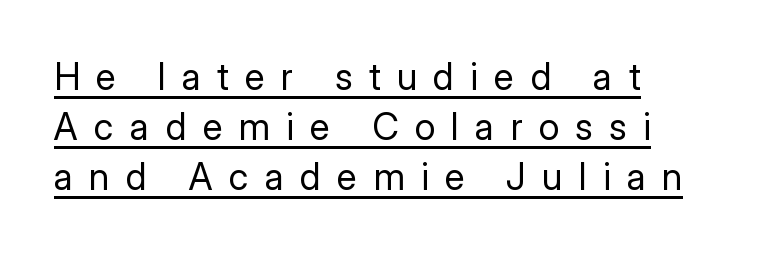
{"serif": "no", "italic": "no", "bold": "no", "weight": "regular", "width": "normal", "stroke_contrast": "low", "x_height": "medium", "monospaced": "no", "underline": "yes", "align": "left", "line_spacing": "normal", "line_spacing_ratio": 1.35, "letter_spacing": "wide", "letter_spacing_em": 0.44, "glyph_px": 37}
